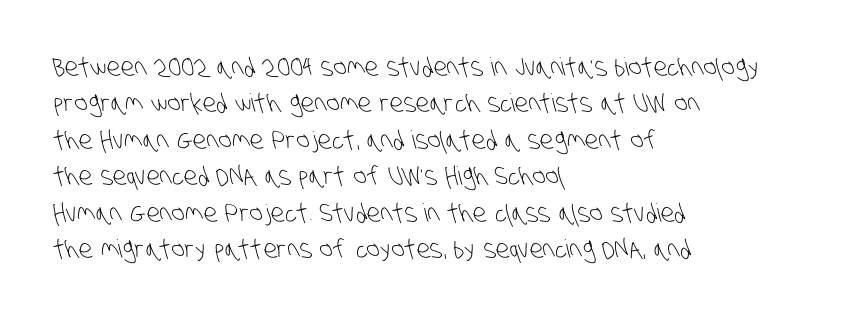
Q: Is the text bold? A: No.
Q: Is the text underlined? A: No.
Q: How is the paragraph aligned? A: Left-aligned.
Q: Is the spacing between letters normal or unusually wide? A: Normal.
Q: Is the spacing between lines tight, normal or loose? A: Normal.
